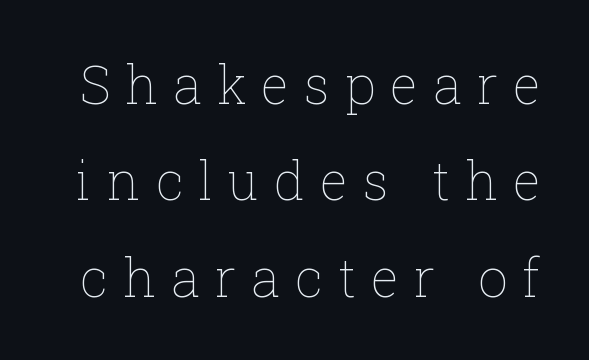
Character widths vary here, with narrow letters taking less room than wide ones. The passage shown is not underscored anywhere. Weight: not bold — regular or lighter. Tracking here is generous; glyphs stand well apart from one another. In terms of posture, this sample is upright.
